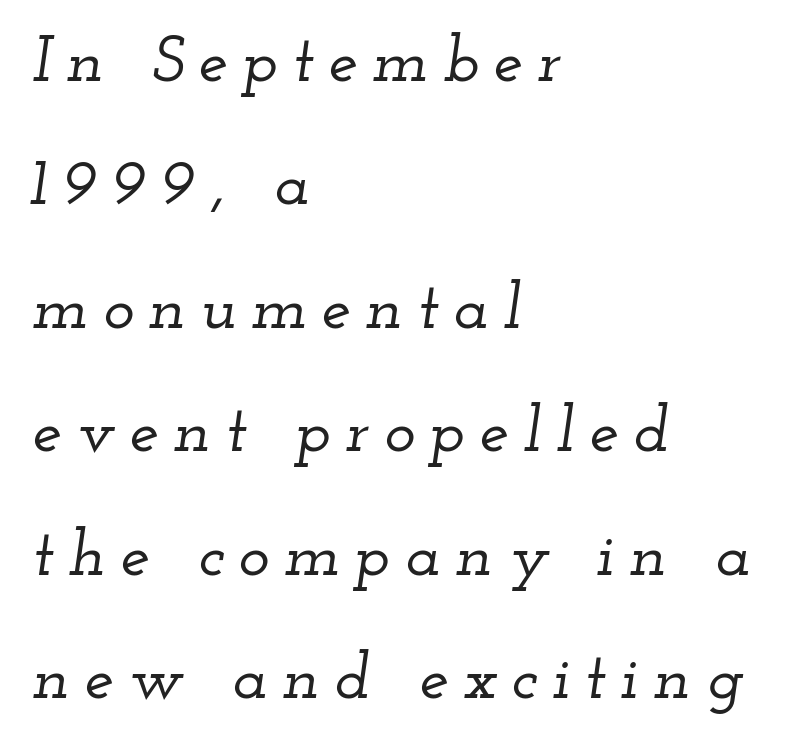
Q: Is the text italic (slanted)? A: Yes, it leans right by about 12 degrees.
Q: Is the typeface a serif or a sans-serif typeface? A: Serif.
Q: Is the text underlined? A: No.
Q: How is the paragraph aligned? A: Left-aligned.
Q: Is the spacing between letters normal or unusually wide? A: Unusually wide.
Q: Width (condensed, normal, or wide)? A: Wide.
Q: Stroke contrast? A: Low.
Q: x-height? A: Small.
Q: Monospaced? A: No.
